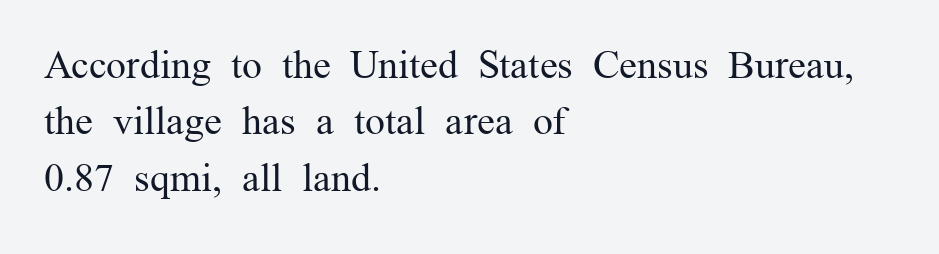
Q: Is the text bold? A: No.
Q: Is the text italic (slanted)? A: No, it is upright.
Q: Is the typeface a serif or a sans-serif typeface? A: Serif.
Q: Is the text underlined? A: No.
Q: How is the paragraph aligned? A: Left-aligned.
Q: Is the spacing between letters normal or unusually wide? A: Normal.
Q: Is the spacing between lines tight, normal or loose? A: Normal.
Q: Width (condensed, normal, or wide)? A: Normal.
Q: Stroke contrast? A: Medium.
Q: x-height? A: Medium.
Q: Monospaced? A: No.
